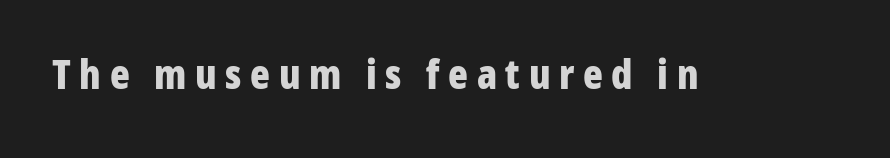
Substantial extra tracking has been applied to these lines. The type sits square on the baseline with zero lean. Note: no serifs on the glyphs. Glance below the letters and you will spot only blank space.
